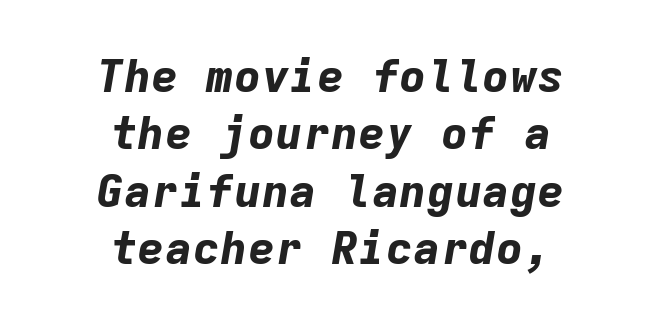
The image shows 46 px bold type, italic (leaning right), monospaced; set centered, normal line spacing (1.25x), normal letter spacing, not underlined; low stroke contrast and a medium x-height.
